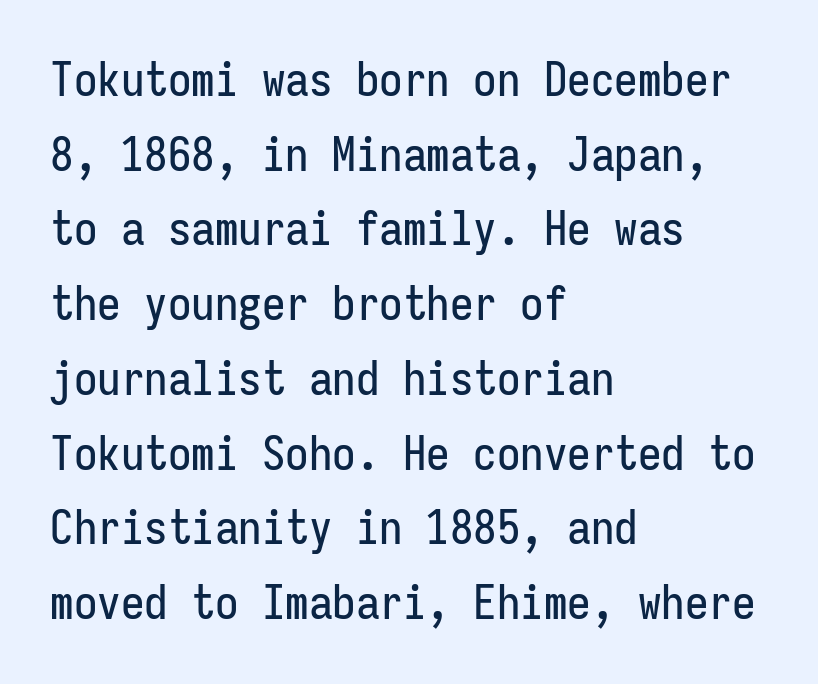
You could call the tracking neutral — neither tight nor loose. The lettering stays uniformly vertical, giving the passage a roman look. You could count columns in this text — the font is strictly monospaced. The lines are quadded left.
